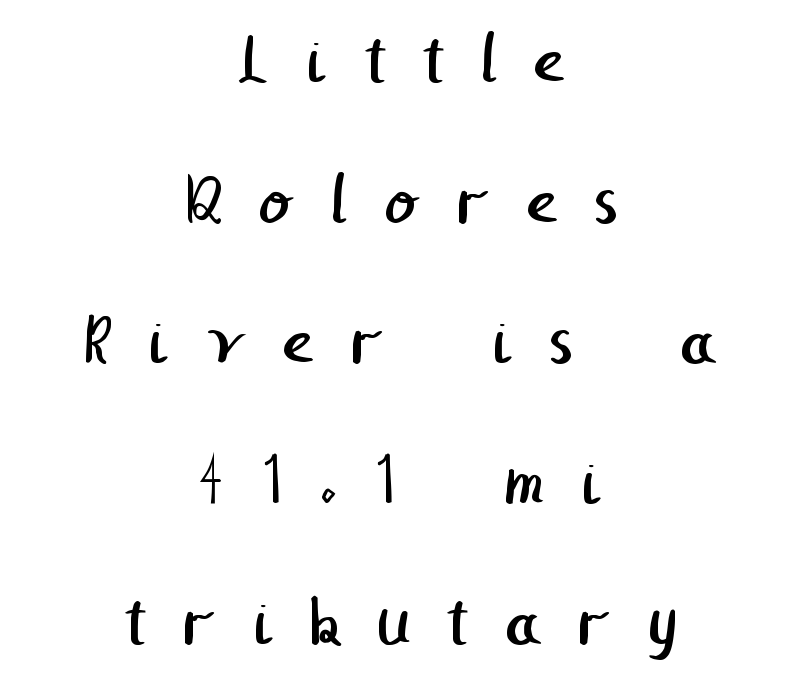
Q: Is the text bold? A: No.
Q: Is the typeface a serif or a sans-serif typeface? A: Sans-serif.
Q: Is the text underlined? A: No.
Q: How is the paragraph aligned? A: Centered.
Q: Is the spacing between letters normal or unusually wide? A: Unusually wide.
Q: Is the spacing between lines tight, normal or loose? A: Loose.
Q: Width (condensed, normal, or wide)? A: Normal.
Q: Stroke contrast? A: Low.
Q: x-height? A: Medium.
